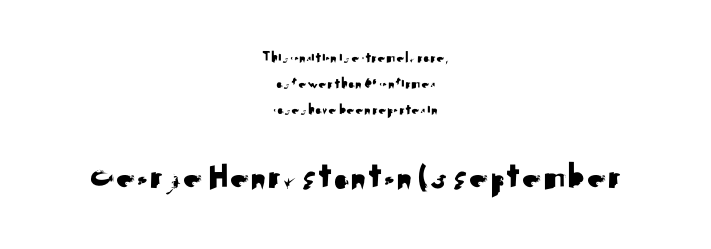
Q: Is the text italic (slanted)? A: No, it is upright.
Q: Is the typeface a serif or a sans-serif typeface? A: Sans-serif.
Q: Is the text underlined? A: No.
Q: How is the paragraph aligned? A: Centered.
Q: Is the spacing between letters normal or unusually wide? A: Normal.
Q: Is the spacing between lines tight, normal or loose? A: Normal.
Q: Which block of text is set in a larger size, the first (top) or the second (bottom)? A: The second (bottom) one.
Q: Width (condensed, normal, or wide)? A: Normal.
Q: Stroke contrast? A: Medium.
Q: x-height? A: Small.
Q: Monospaced? A: No.
